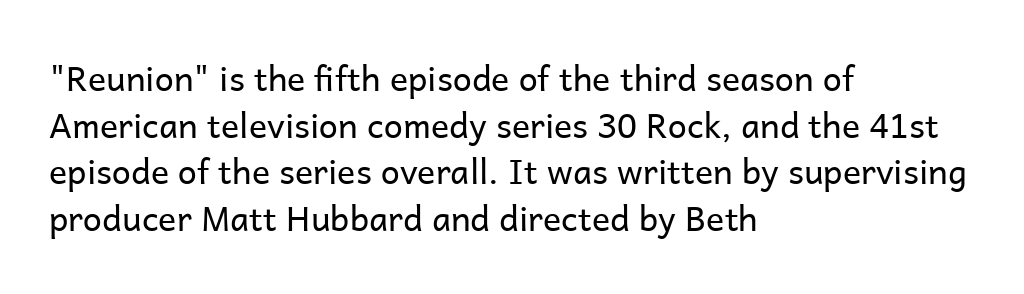
The image shows 34 px regular-weight sans-serif type, upright; set left-aligned, normal line spacing (1.37x), normal letter spacing, not underlined; low stroke contrast and a medium x-height.
